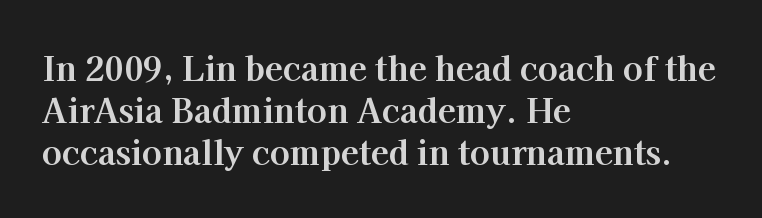
{"serif": "yes", "italic": "no", "bold": "yes", "weight": "bold", "width": "normal", "stroke_contrast": "high", "x_height": "medium", "monospaced": "no", "underline": "no", "align": "left", "line_spacing": "normal", "line_spacing_ratio": 1.28, "letter_spacing": "normal", "letter_spacing_em": 0.0, "glyph_px": 33}
